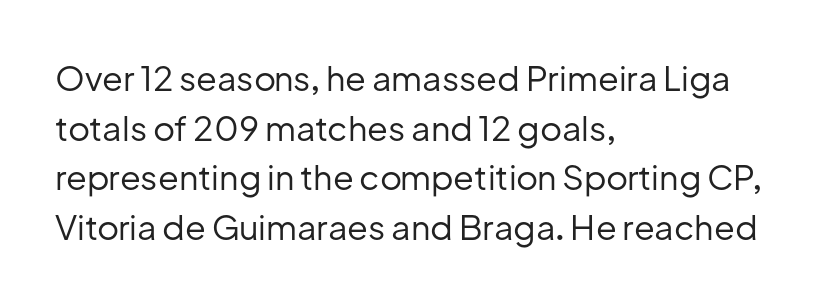
The image shows 34 px regular-weight sans-serif type, upright; set left-aligned, normal line spacing (1.46x), normal letter spacing, not underlined; low stroke contrast and a medium x-height.
